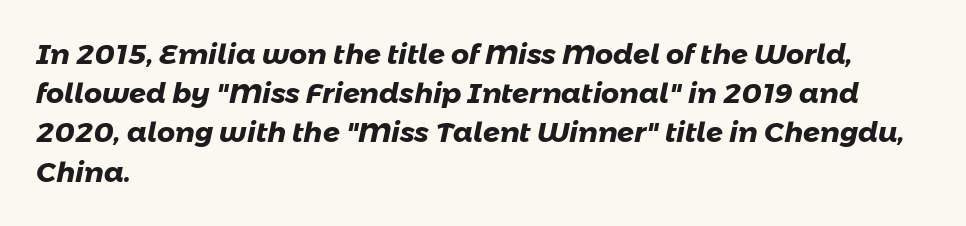
{"serif": "no", "bold": "yes", "weight": "heavy", "width": "normal", "stroke_contrast": "low", "x_height": "medium", "monospaced": "no", "underline": "no", "align": "left", "line_spacing": "normal", "line_spacing_ratio": 1.4, "letter_spacing": "normal", "letter_spacing_em": 0.0, "glyph_px": 28}
